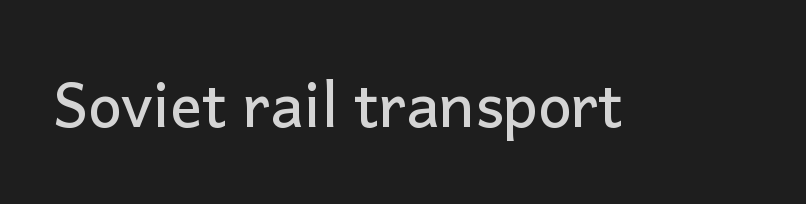
The tracking reads as untouched default to a designer's eye. What kind of face is this? One without serifs — a sans. In terms of posture, this sample is upright. Rule under the text: the space is simply empty. You could not count columns in this text — the font is proportionally spaced.
